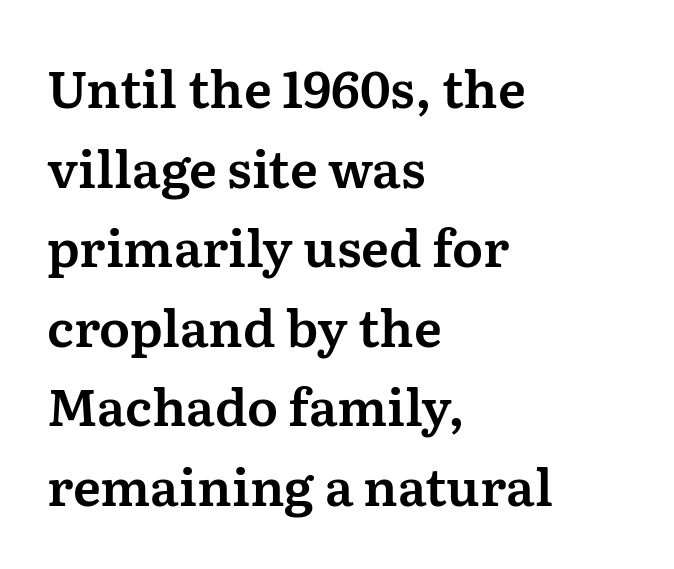
Beneath every word, the page is bare. The face used here is seriffed, in the tradition of book romans. The passage shown has conventional tracking throughout. A typesetter would call this leading conventional body-copy spacing. This is the regular roman posture of the typeface. These lines are rendered in a variable-pitch font.
